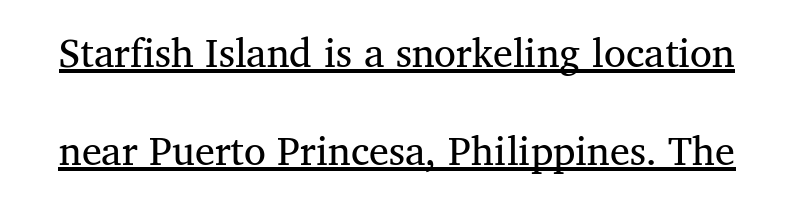
{"serif": "yes", "bold": "no", "weight": "regular", "width": "normal", "stroke_contrast": "medium", "x_height": "medium", "monospaced": "no", "underline": "yes", "line_spacing": "loose", "line_spacing_ratio": 2.44, "letter_spacing": "normal", "letter_spacing_em": 0.0, "glyph_px": 40}
